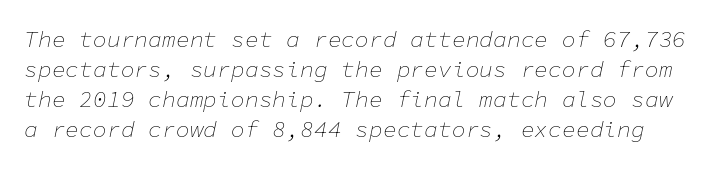
Q: Is the text bold? A: No.
Q: Is the text italic (slanted)? A: Yes, it leans right by about 11 degrees.
Q: Is the text underlined? A: No.
Q: Is the spacing between letters normal or unusually wide? A: Normal.
Q: Is the spacing between lines tight, normal or loose? A: Normal.
